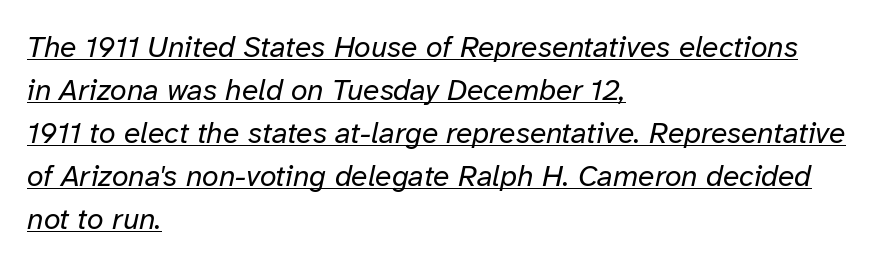
{"italic": "yes", "lean": "right", "slant_degrees": 12, "bold": "no", "weight": "regular", "width": "normal", "stroke_contrast": "low", "x_height": "medium", "monospaced": "no", "underline": "yes", "align": "left", "line_spacing": "normal", "line_spacing_ratio": 1.43, "letter_spacing": "normal", "letter_spacing_em": 0.0, "glyph_px": 30}
